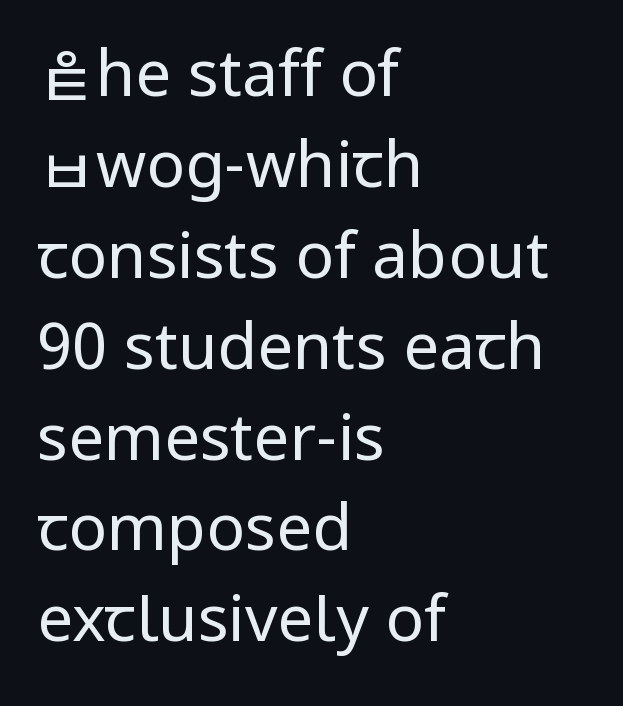
{"serif": "no", "italic": "no", "bold": "no", "weight": "regular", "width": "normal", "stroke_contrast": "low", "x_height": "medium", "monospaced": "no", "underline": "no", "align": "left", "line_spacing": "normal", "line_spacing_ratio": 1.42, "letter_spacing": "normal", "letter_spacing_em": 0.0, "glyph_px": 64}
